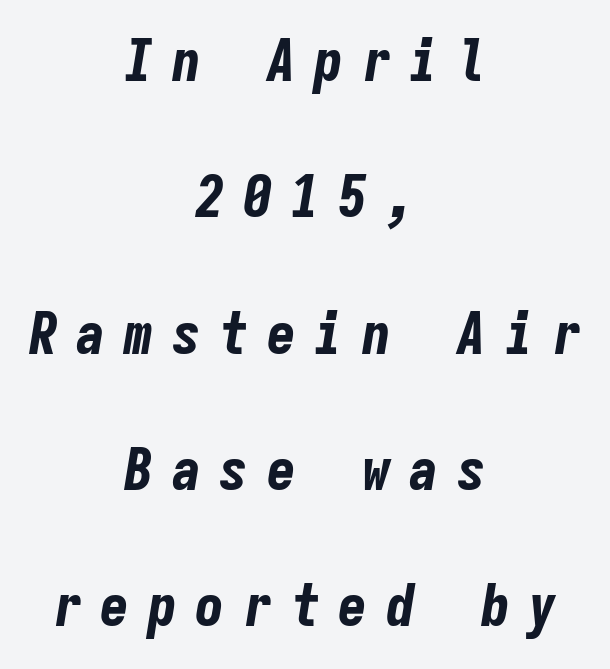
The image shows 58 px bold, condensed type, italic (leaning right), monospaced; set centered, loose line spacing (2.35x), unusually wide letter spacing (+0.32 em), not underlined; low stroke contrast and a medium x-height.
